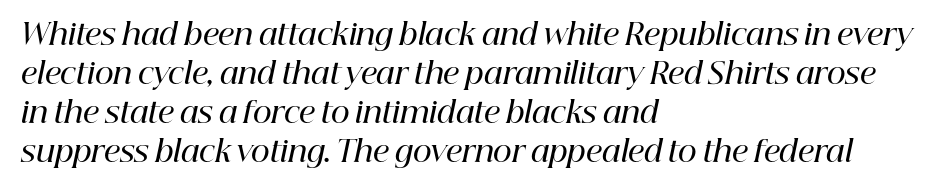
The image shows 29 px semibold serif type, italic (leaning right); set left-aligned, normal line spacing (1.34x), normal letter spacing, not underlined; high stroke contrast and a medium x-height.
